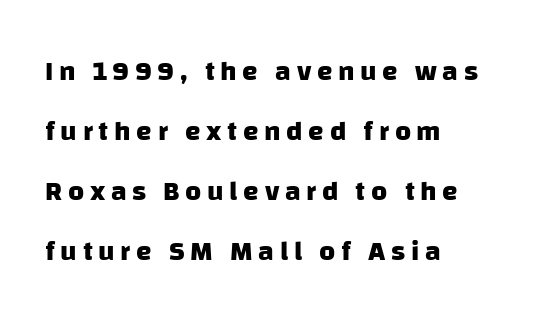
The letterforms stand isolated, each surrounded by extra space. Heft: maximum for text — a bold. A typesetter would label this face a sans. Here the designer chose a conventional face with non-uniform glyph widths.
